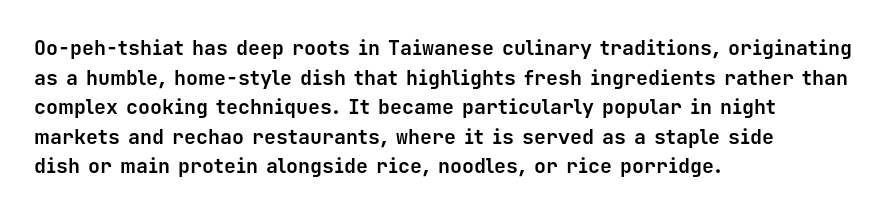
{"italic": "no", "bold": "yes", "underline": "no", "align": "left", "line_spacing": "normal", "line_spacing_ratio": 1.48, "letter_spacing": "normal", "letter_spacing_em": 0.0, "glyph_px": 20}
